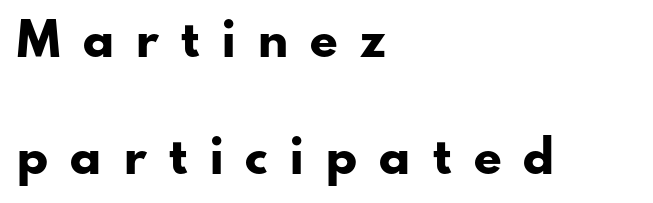
Q: Is the text bold? A: Yes.
Q: Is the text italic (slanted)? A: No, it is upright.
Q: Is the typeface a serif or a sans-serif typeface? A: Sans-serif.
Q: Is the text underlined? A: No.
Q: How is the paragraph aligned? A: Left-aligned.
Q: Is the spacing between letters normal or unusually wide? A: Unusually wide.
Q: Is the spacing between lines tight, normal or loose? A: Loose.
Q: Width (condensed, normal, or wide)? A: Normal.
Q: Stroke contrast? A: Low.
Q: x-height? A: Small.
Q: Monospaced? A: No.
